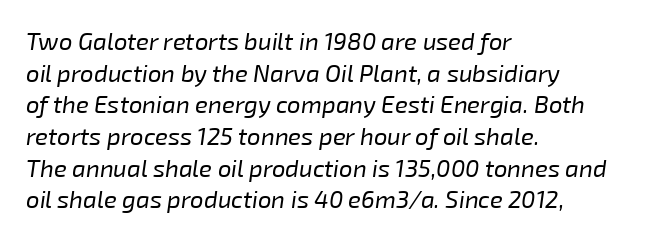
The image shows 24 px text type, italic (leaning right); set left-aligned, normal line spacing (1.32x), normal letter spacing, not underlined.
